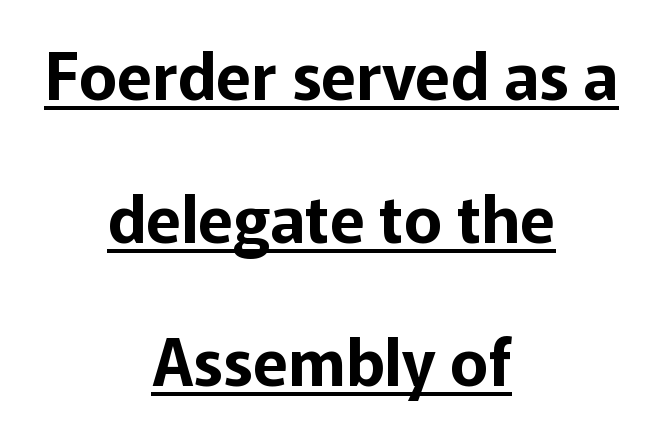
{"serif": "no", "italic": "no", "width": "normal", "stroke_contrast": "low", "x_height": "medium", "monospaced": "no", "underline": "yes", "align": "center", "line_spacing": "loose", "line_spacing_ratio": 2.2, "letter_spacing": "normal", "letter_spacing_em": 0.0, "glyph_px": 65}
